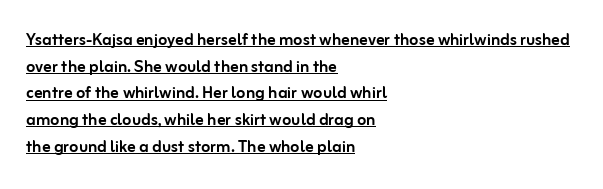
{"italic": "no", "underline": "yes", "align": "left", "line_spacing": "normal", "line_spacing_ratio": 1.27, "letter_spacing": "normal", "letter_spacing_em": 0.0, "glyph_px": 21}
